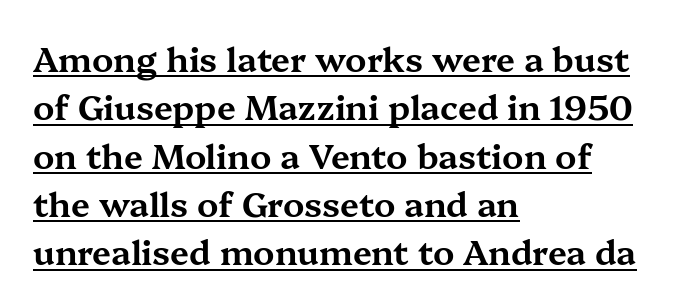
{"serif": "yes", "italic": "no", "width": "wide", "stroke_contrast": "medium", "x_height": "medium", "monospaced": "no", "underline": "yes", "align": "left", "line_spacing": "normal", "line_spacing_ratio": 1.42, "letter_spacing": "normal", "letter_spacing_em": 0.0, "glyph_px": 34}
